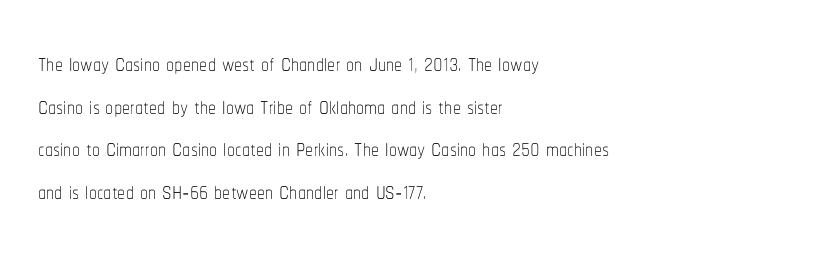
Q: Is the text bold? A: No.
Q: Is the text italic (slanted)? A: No, it is upright.
Q: Is the text underlined? A: No.
Q: How is the paragraph aligned? A: Left-aligned.
Q: Is the spacing between letters normal or unusually wide? A: Normal.
Q: Is the spacing between lines tight, normal or loose? A: Normal.
Q: Width (condensed, normal, or wide)? A: Condensed.
Q: Stroke contrast? A: Low.
Q: x-height? A: Medium.
Q: Monospaced? A: No.
